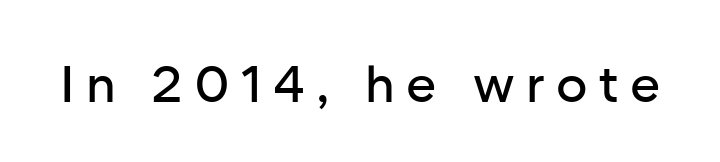
The image shows 52 px sans-serif type, upright; set unusually wide letter spacing (+0.22 em), not underlined; low stroke contrast and a medium x-height.
